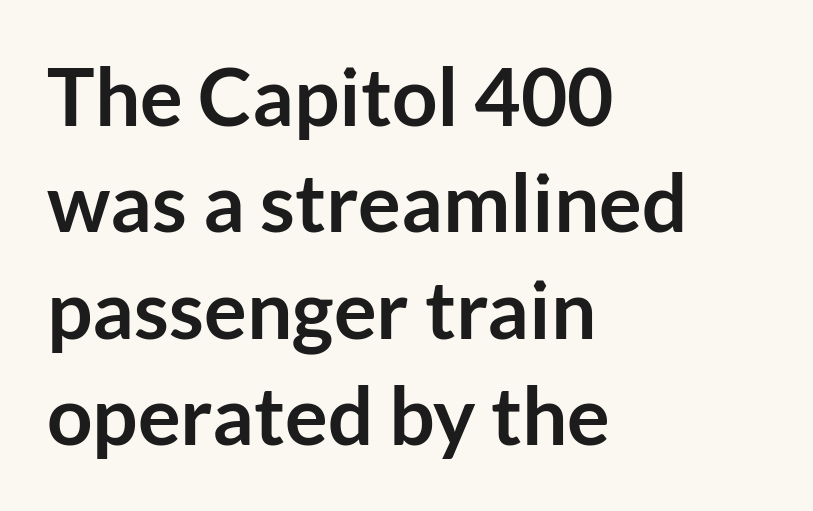
Q: Is the text bold? A: Yes.
Q: Is the text italic (slanted)? A: No, it is upright.
Q: Is the typeface a serif or a sans-serif typeface? A: Sans-serif.
Q: Is the text underlined? A: No.
Q: How is the paragraph aligned? A: Left-aligned.
Q: Is the spacing between letters normal or unusually wide? A: Normal.
Q: Is the spacing between lines tight, normal or loose? A: Normal.
Q: Width (condensed, normal, or wide)? A: Normal.
Q: Stroke contrast? A: Low.
Q: x-height? A: Medium.
Q: Monospaced? A: No.
